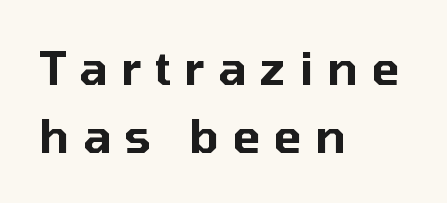
This rendering widens character spacing well past its baseline value. Note the varied advance widths — an 'i' is clearly narrower than an 'm'. Is there any slant? The stems are plumb. These lines are set flush left with a ragged right edge. Interline gaps are of average width in this sample.
